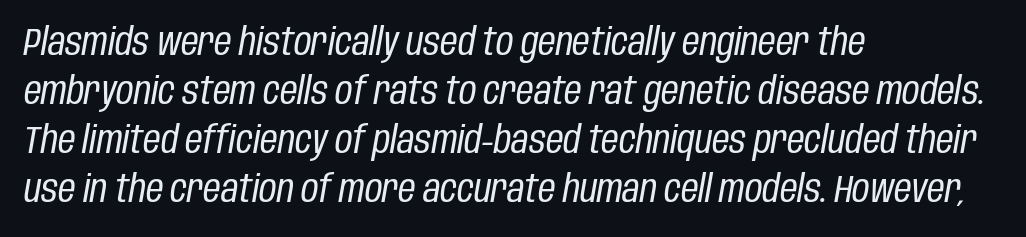
The image shows 38 px regular-weight, condensed type, italic (leaning right); set left-aligned, normal line spacing (1.29x), normal letter spacing, not underlined; low stroke contrast and a large x-height.
